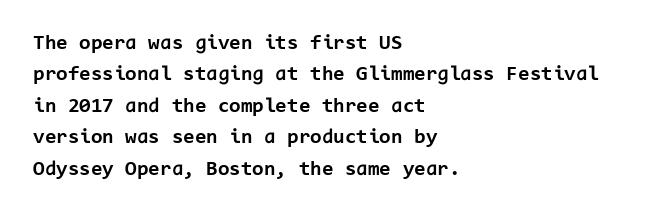
The image shows 21 px bold type, upright; set left-aligned, normal line spacing (1.5x), normal letter spacing, not underlined.
